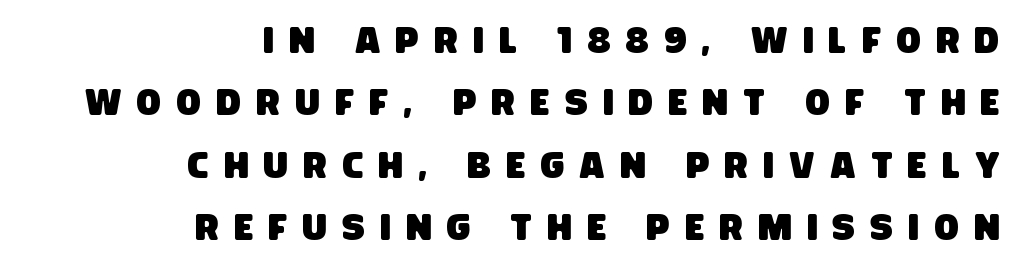
{"serif": "no", "width": "condensed", "stroke_contrast": "low", "x_height": "large", "monospaced": "no", "underline": "no", "align": "right", "line_spacing_ratio": 1.73, "letter_spacing": "wide", "letter_spacing_em": 0.43, "glyph_px": 36}
